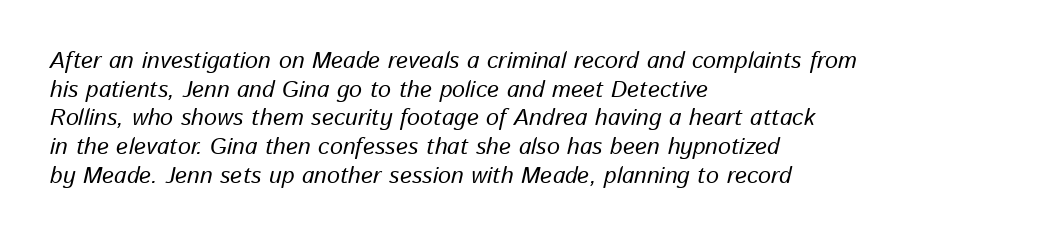
Q: Is the text italic (slanted)? A: Yes, it leans right by about 13 degrees.
Q: Is the text underlined? A: No.
Q: How is the paragraph aligned? A: Left-aligned.
Q: Is the spacing between letters normal or unusually wide? A: Normal.
Q: Is the spacing between lines tight, normal or loose? A: Normal.
